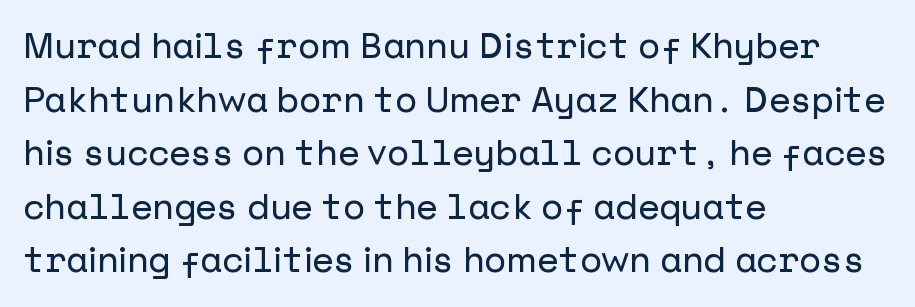
Q: Is the text italic (slanted)? A: No, it is upright.
Q: Is the typeface a serif or a sans-serif typeface? A: Sans-serif.
Q: Is the text underlined? A: No.
Q: How is the paragraph aligned? A: Left-aligned.
Q: Is the spacing between letters normal or unusually wide? A: Normal.
Q: Is the spacing between lines tight, normal or loose? A: Normal.
Q: Width (condensed, normal, or wide)? A: Normal.
Q: Stroke contrast? A: Low.
Q: x-height? A: Medium.
